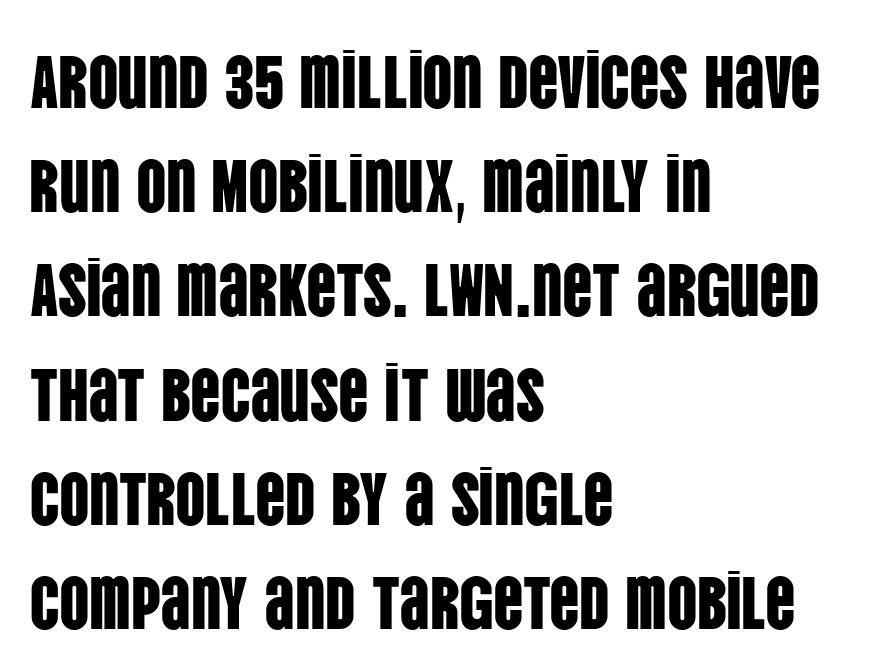
{"serif": "no", "italic": "no", "width": "condensed", "stroke_contrast": "low", "x_height": "large", "monospaced": "no", "underline": "no", "align": "left", "line_spacing": "normal", "line_spacing_ratio": 1.39, "letter_spacing": "normal", "letter_spacing_em": 0.0, "glyph_px": 75}
